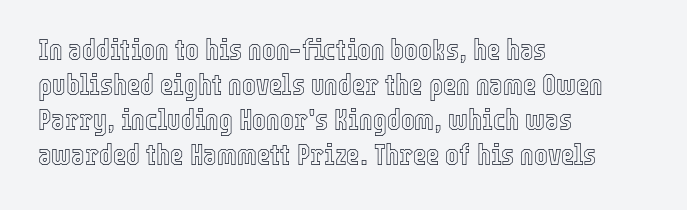
Q: Is the text italic (slanted)? A: No, it is upright.
Q: Is the text underlined? A: No.
Q: How is the paragraph aligned? A: Left-aligned.
Q: Is the spacing between letters normal or unusually wide? A: Normal.
Q: Width (condensed, normal, or wide)? A: Condensed.
Q: x-height? A: Medium.
Q: Monospaced? A: No.
